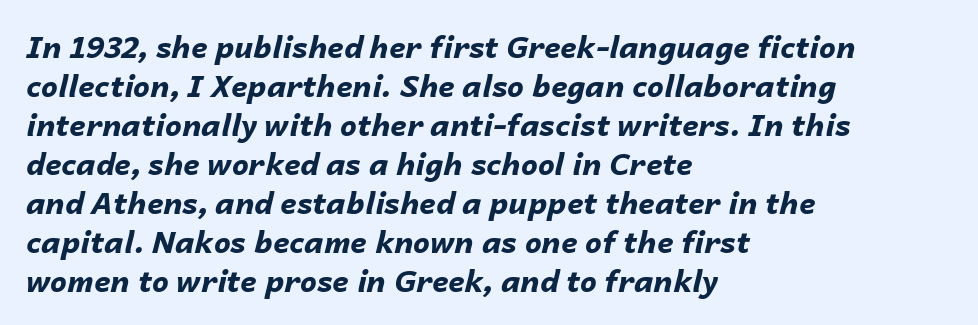
Q: Is the text bold? A: Yes.
Q: Is the text italic (slanted)? A: Yes, it leans right by about 14 degrees.
Q: Is the text underlined? A: No.
Q: How is the paragraph aligned? A: Left-aligned.
Q: Is the spacing between letters normal or unusually wide? A: Normal.
Q: Is the spacing between lines tight, normal or loose? A: Normal.
Q: Width (condensed, normal, or wide)? A: Normal.
Q: Stroke contrast? A: Low.
Q: x-height? A: Medium.
Q: Monospaced? A: No.
